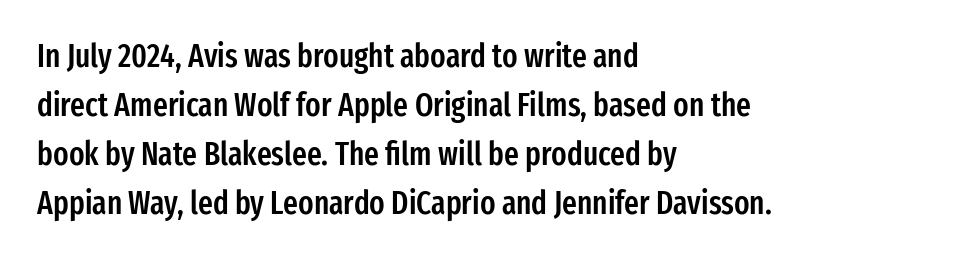
{"serif": "no", "italic": "no", "bold": "semi", "weight": "semibold", "width": "condensed", "stroke_contrast": "low", "x_height": "medium", "monospaced": "no", "underline": "no", "align": "left", "line_spacing": "normal", "line_spacing_ratio": 1.53, "letter_spacing": "normal", "letter_spacing_em": 0.0, "glyph_px": 32}
